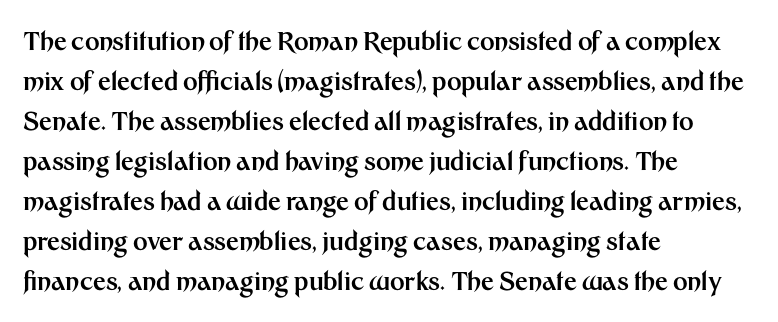
Tracking value appears to be zero — textbook default spacing. The text block is weighted toward the left margin, trailing off unevenly rightward. Posture: straight, roman, zero tilt. Regarding leading, the lines here are spaced in the standard way. Honestly, there is no underline to notice here at all. Thick stems and heavy bowls — unmistakably bold.
